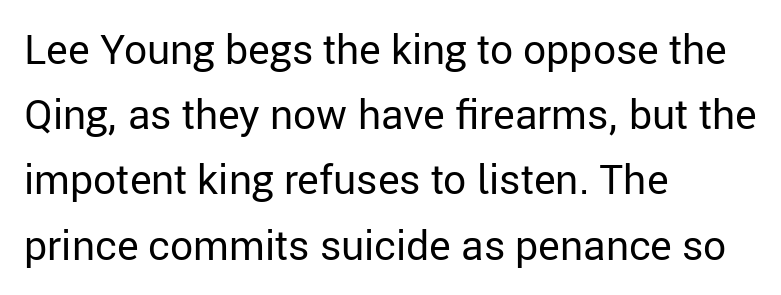
{"serif": "no", "italic": "no", "bold": "no", "weight": "regular", "width": "normal", "stroke_contrast": "low", "x_height": "medium", "monospaced": "no", "underline": "no", "align": "left", "line_spacing": "normal", "line_spacing_ratio": 1.59, "letter_spacing": "normal", "letter_spacing_em": 0.0, "glyph_px": 41}
